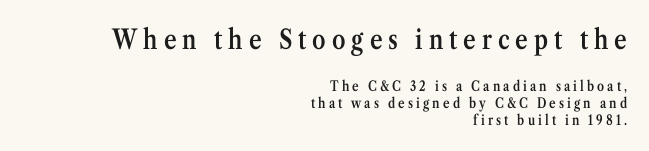
Q: Is the text bold? A: Semi-bold.
Q: Is the text italic (slanted)? A: No, it is upright.
Q: Is the text underlined? A: No.
Q: How is the paragraph aligned? A: Right-aligned.
Q: Is the spacing between letters normal or unusually wide? A: Unusually wide.
Q: Which block of text is set in a larger size, the first (top) or the second (bottom)? A: The first (top) one.
